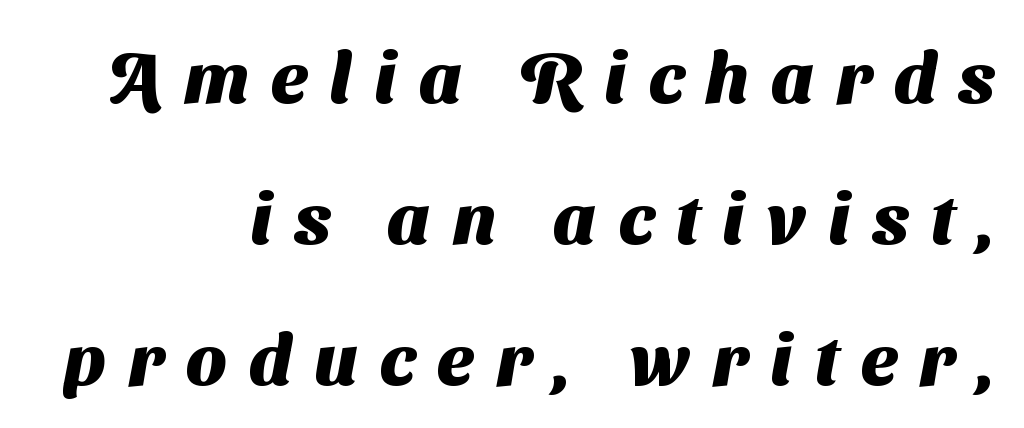
Q: Is the text bold? A: Yes.
Q: Is the typeface a serif or a sans-serif typeface? A: Sans-serif.
Q: Is the text underlined? A: No.
Q: How is the paragraph aligned? A: Right-aligned.
Q: Is the spacing between letters normal or unusually wide? A: Unusually wide.
Q: Is the spacing between lines tight, normal or loose? A: Loose.
Q: Width (condensed, normal, or wide)? A: Normal.
Q: Stroke contrast? A: Medium.
Q: x-height? A: Medium.
Q: Monospaced? A: No.
